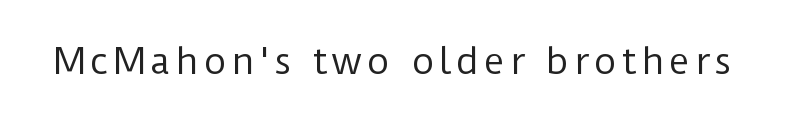
Q: Is the text bold? A: No.
Q: Is the text italic (slanted)? A: No, it is upright.
Q: Is the typeface a serif or a sans-serif typeface? A: Sans-serif.
Q: Is the text underlined? A: No.
Q: Width (condensed, normal, or wide)? A: Normal.
Q: Stroke contrast? A: Low.
Q: x-height? A: Medium.
Q: Monospaced? A: No.
